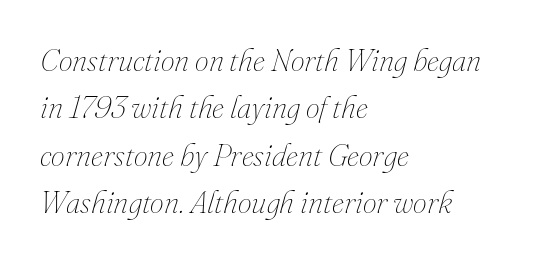
Q: Is the text bold? A: No.
Q: Is the text italic (slanted)? A: Yes, it leans right by about 16 degrees.
Q: Is the text underlined? A: No.
Q: How is the paragraph aligned? A: Left-aligned.
Q: Is the spacing between letters normal or unusually wide? A: Normal.
Q: Is the spacing between lines tight, normal or loose? A: Normal.
Q: Width (condensed, normal, or wide)? A: Normal.
Q: Stroke contrast? A: Medium.
Q: x-height? A: Small.
Q: Monospaced? A: No.
